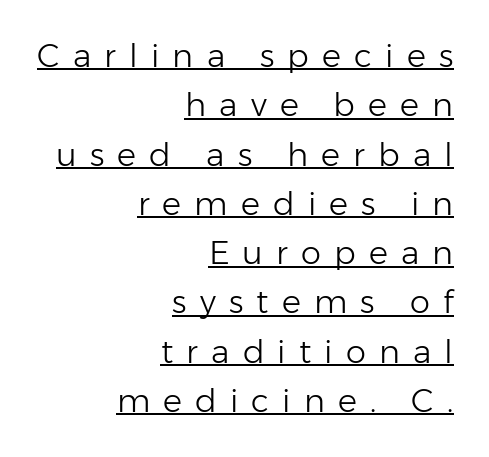
{"serif": "no", "italic": "no", "bold": "no", "weight": "light", "width": "normal", "stroke_contrast": "low", "x_height": "medium", "monospaced": "no", "underline": "yes", "align": "right", "line_spacing": "normal", "line_spacing_ratio": 1.54, "letter_spacing": "wide", "letter_spacing_em": 0.41, "glyph_px": 32}
